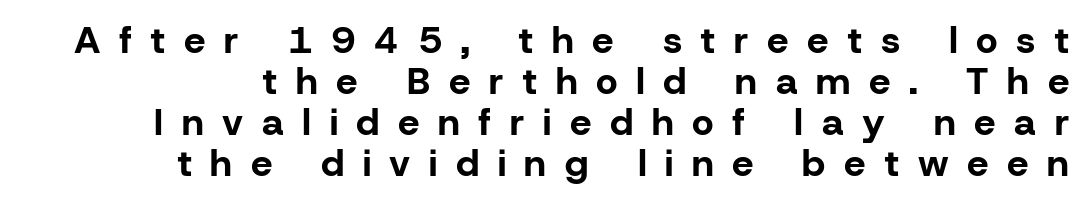
The image shows 38 px bold sans-serif type, upright; set right-aligned, tight line spacing (1.08x), unusually wide letter spacing (+0.49 em), not underlined; low stroke contrast and a medium x-height.
